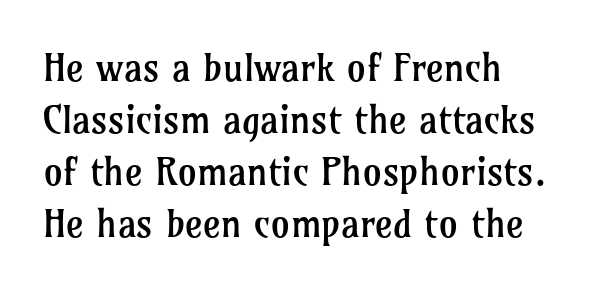
Q: Is the text bold? A: No.
Q: Is the text italic (slanted)? A: No, it is upright.
Q: Is the typeface a serif or a sans-serif typeface? A: Serif.
Q: Is the text underlined? A: No.
Q: How is the paragraph aligned? A: Left-aligned.
Q: Is the spacing between letters normal or unusually wide? A: Normal.
Q: Is the spacing between lines tight, normal or loose? A: Normal.
Q: Width (condensed, normal, or wide)? A: Normal.
Q: Stroke contrast? A: Low.
Q: x-height? A: Medium.
Q: Monospaced? A: No.
